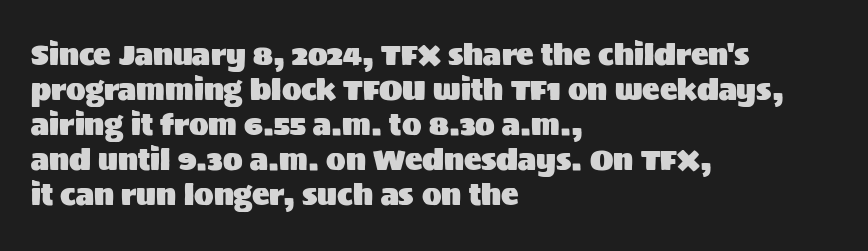
The image shows 29 px sans-serif type, upright; set left-aligned, line spacing 1.21x, normal letter spacing, not underlined; medium stroke contrast and a large x-height.
